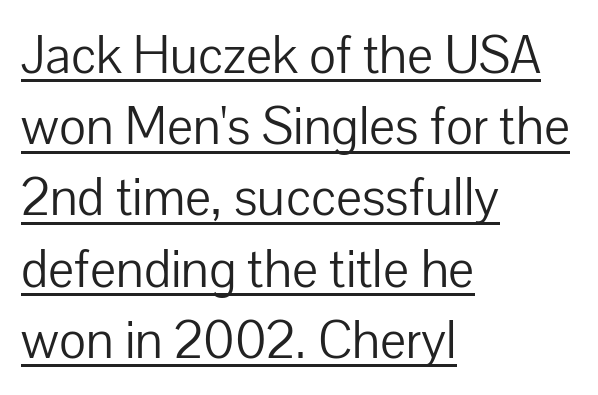
Q: Is the text bold? A: No.
Q: Is the text italic (slanted)? A: No, it is upright.
Q: Is the typeface a serif or a sans-serif typeface? A: Sans-serif.
Q: Is the text underlined? A: Yes.
Q: How is the paragraph aligned? A: Left-aligned.
Q: Is the spacing between letters normal or unusually wide? A: Normal.
Q: Is the spacing between lines tight, normal or loose? A: Normal.
Q: Width (condensed, normal, or wide)? A: Normal.
Q: Stroke contrast? A: Low.
Q: x-height? A: Medium.
Q: Monospaced? A: No.
